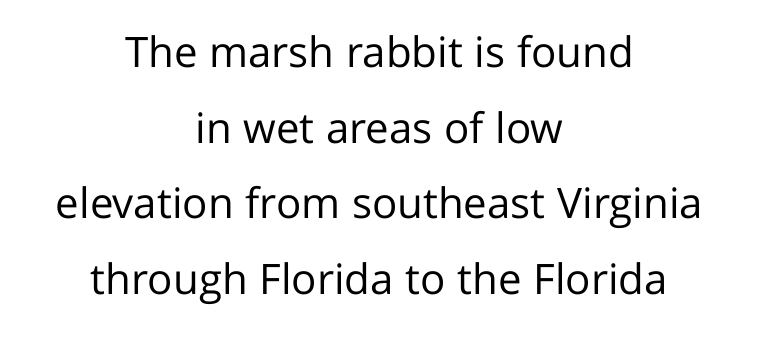
{"serif": "no", "italic": "no", "bold": "no", "weight": "regular", "width": "normal", "stroke_contrast": "low", "x_height": "medium", "monospaced": "no", "underline": "no", "align": "center", "line_spacing_ratio": 1.8, "letter_spacing": "normal", "letter_spacing_em": 0.0, "glyph_px": 42}
